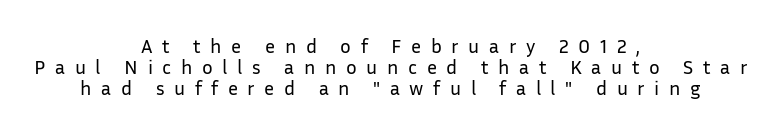
The image shows 20 px text type, upright; set centered, tight line spacing (1.05x), unusually wide letter spacing (+0.48 em), not underlined.
